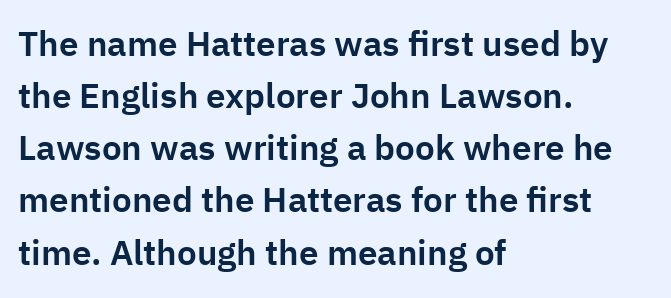
{"serif": "no", "italic": "no", "width": "normal", "stroke_contrast": "low", "x_height": "medium", "monospaced": "no", "underline": "no", "align": "left", "line_spacing": "normal", "line_spacing_ratio": 1.49, "letter_spacing": "normal", "letter_spacing_em": 0.0, "glyph_px": 35}
